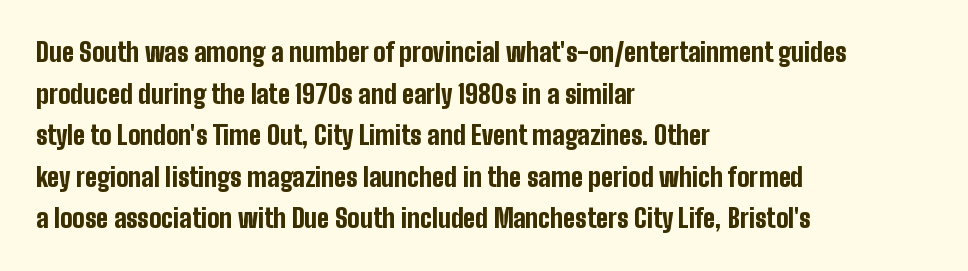
The image shows 26 px bold type, upright; set left-aligned, normal line spacing (1.6x), normal letter spacing, not underlined.
